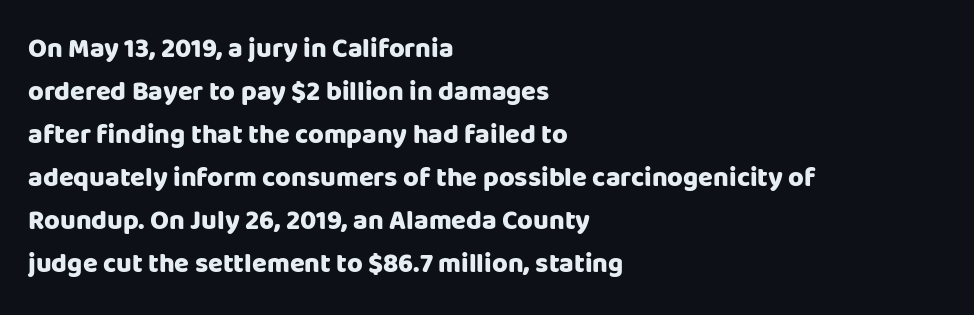
Typesetter's note: full bold, strokes at maximum text heaviness. Quick note: interline space is typical. Compared with a centered layout, this one pins lines to the left instead. Tall strokes in this sample are plumb rather than angled. The tracking reads as untouched default to a designer's eye. Has an underline been added? It has not.
